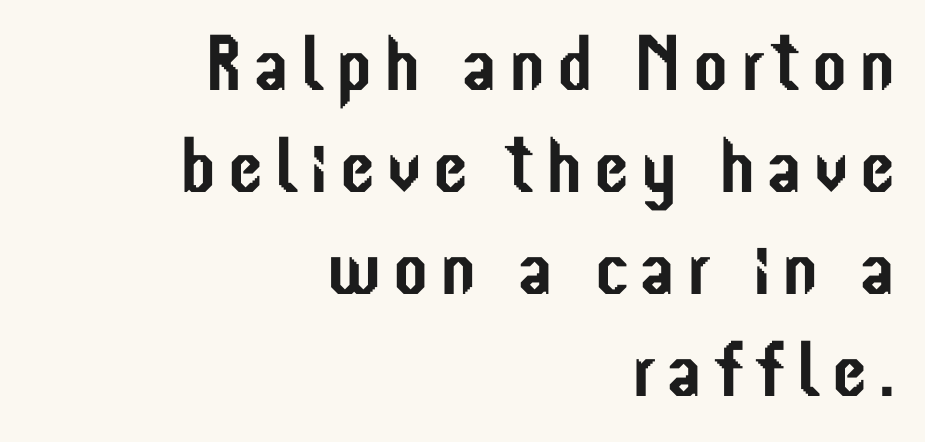
A typesetter would mark this as roman, not italic. The rendering uses a moderate line-height, typical for paragraphs. Each letter keeps its own natural width here, so spacing adapts to shape. A bare baseline throughout the passage. Layout note: lines flush right. The passage shown is typeset with a sans-serif family.
